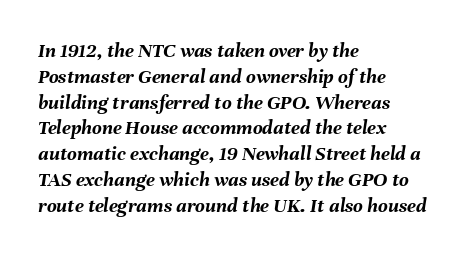
{"italic": "yes", "lean": "right", "slant_degrees": 8, "bold": "yes", "underline": "no", "align": "left", "line_spacing_ratio": 1.23, "letter_spacing": "normal", "letter_spacing_em": 0.0, "glyph_px": 21}
